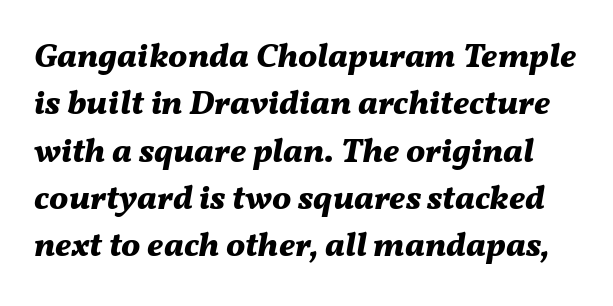
The image shows 34 px bold type, italic (leaning right); set normal line spacing (1.39x), normal letter spacing, not underlined; medium stroke contrast and a medium x-height.
